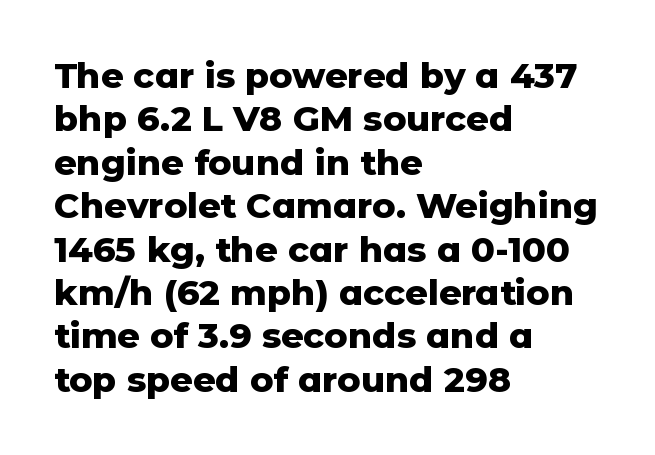
The typesetting leans heavy: a genuine bold. Left-aligned paragraph, ragged on the right. How are the letters spaced? Ordinarily, with no added tracking. Each letter's strokes conclude bluntly, with no projecting serifs. Quick note: underline off.
